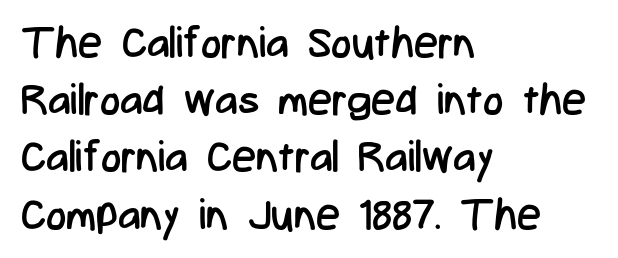
{"serif": "no", "italic": "no", "bold": "no", "weight": "regular", "width": "condensed", "stroke_contrast": "low", "x_height": "medium", "monospaced": "no", "underline": "no", "align": "left", "line_spacing": "normal", "line_spacing_ratio": 1.33, "letter_spacing": "normal", "letter_spacing_em": 0.0, "glyph_px": 43}
